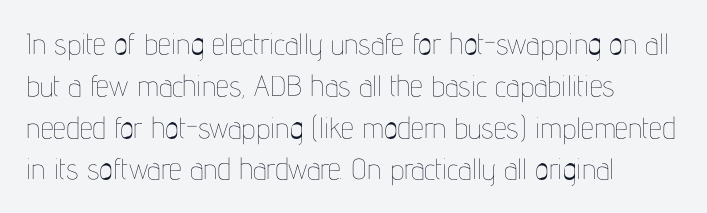
{"italic": "no", "bold": "no", "weight": "thin", "width": "condensed", "stroke_contrast": "low", "x_height": "medium", "monospaced": "no", "underline": "no", "align": "left", "line_spacing": "normal", "line_spacing_ratio": 1.44, "letter_spacing": "normal", "letter_spacing_em": 0.0, "glyph_px": 29}
